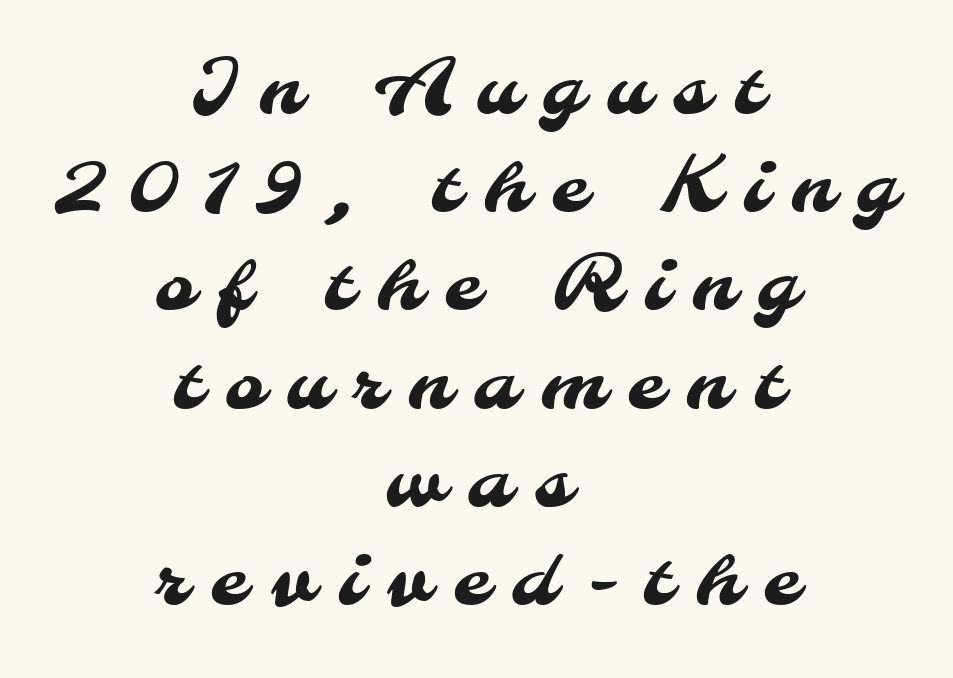
The rendering uses natural spacing where letterforms have individual widths. Underlining? Definitely not there. Is this a sans? Yes — the strokes have no serifs. The compositor balanced each line on the midline. The passage shown stacks its lines at a standard gap. Tracking value appears strongly positive — letters spread wide.
